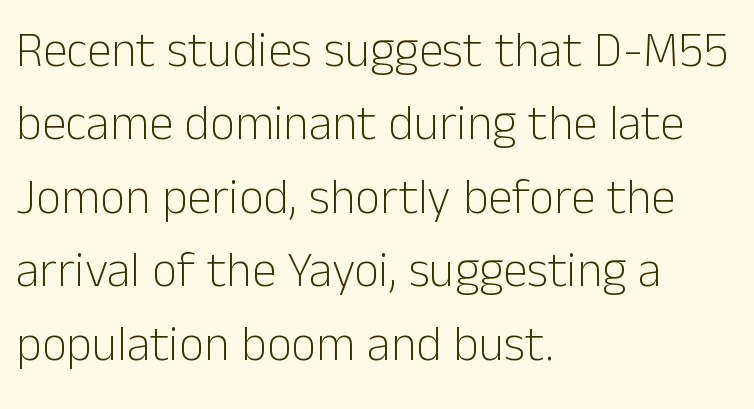
{"serif": "no", "italic": "no", "bold": "no", "weight": "light", "width": "normal", "stroke_contrast": "low", "x_height": "medium", "monospaced": "no", "underline": "no", "align": "left", "line_spacing": "normal", "line_spacing_ratio": 1.5, "letter_spacing": "normal", "letter_spacing_em": 0.0, "glyph_px": 49}
